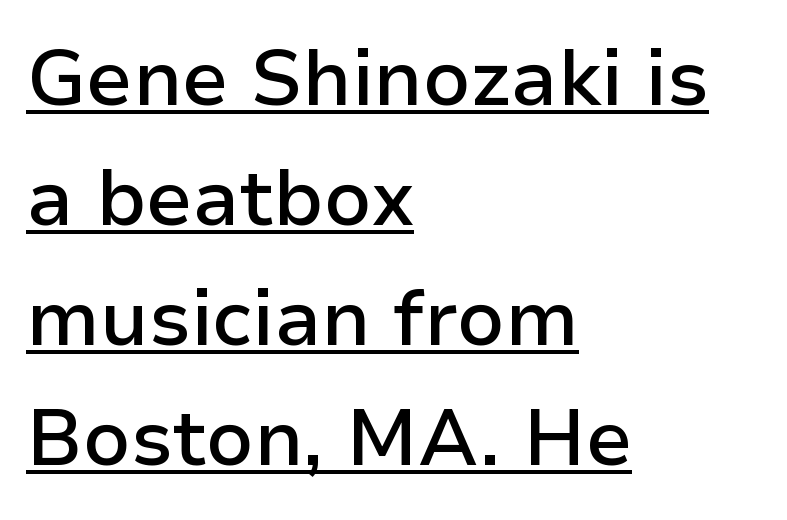
The image shows 78 px semibold sans-serif type, upright; set left-aligned, normal line spacing (1.54x), normal letter spacing, underlined; low stroke contrast and a medium x-height.
